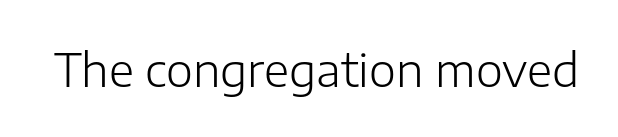
The letters advance in unequal steps, a hallmark of proportional type. Weight: regular or lighter. To sum up the face: it is a sans, with no serifs. Honestly, the letter spacing is just normal — you wouldn't notice it.
